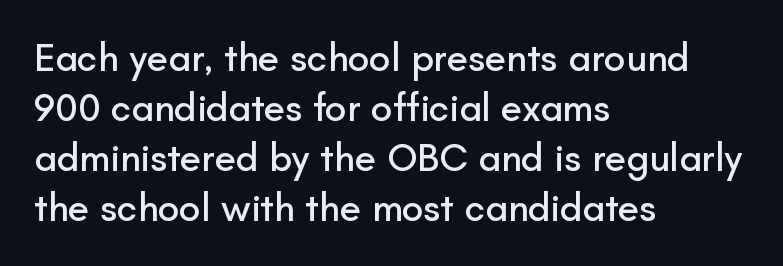
{"serif": "no", "italic": "no", "width": "normal", "stroke_contrast": "low", "x_height": "small", "monospaced": "no", "underline": "no", "align": "left", "line_spacing": "normal", "line_spacing_ratio": 1.28, "letter_spacing": "normal", "letter_spacing_em": 0.0, "glyph_px": 39}
